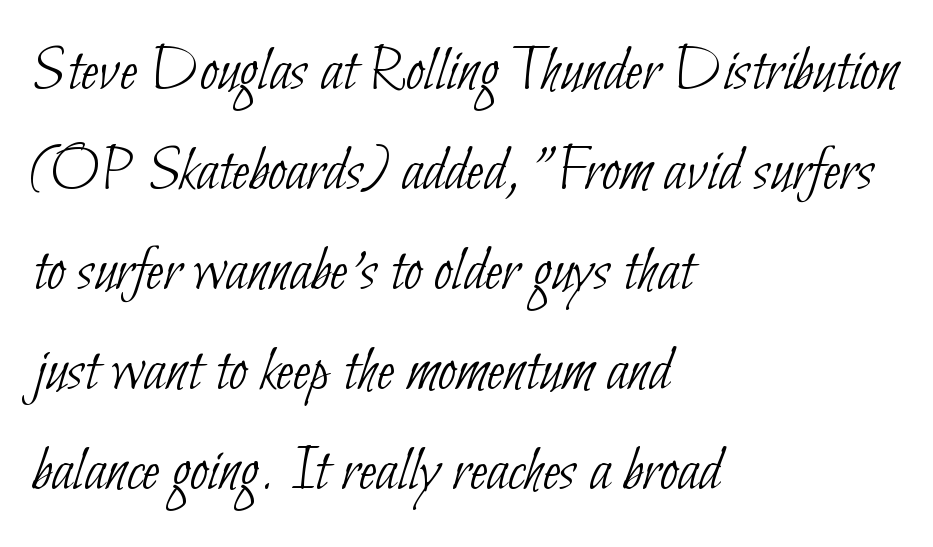
The image shows 65 px thin, condensed sans-serif type; set left-aligned, normal line spacing (1.54x), normal letter spacing, not underlined; low stroke contrast and a small x-height.
